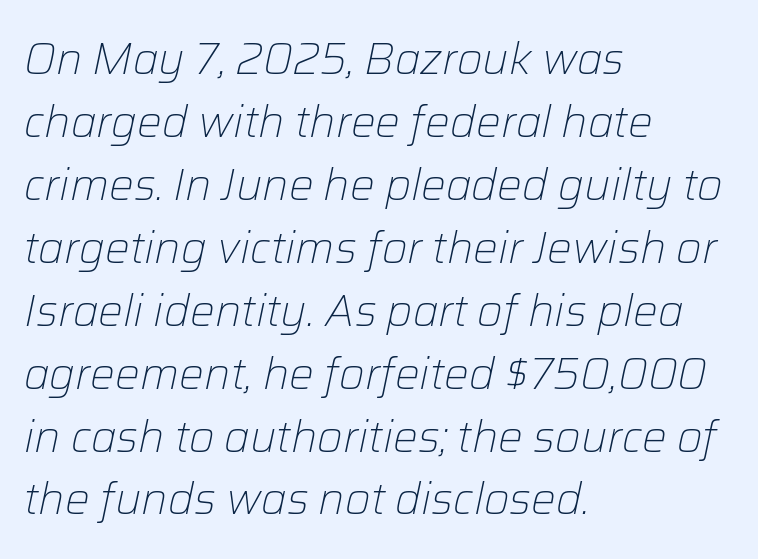
{"italic": "yes", "lean": "right", "slant_degrees": 12, "bold": "no", "weight": "light", "width": "normal", "stroke_contrast": "low", "x_height": "medium", "monospaced": "no", "underline": "no", "align": "left", "line_spacing": "normal", "line_spacing_ratio": 1.43, "letter_spacing": "normal", "letter_spacing_em": 0.0, "glyph_px": 44}
